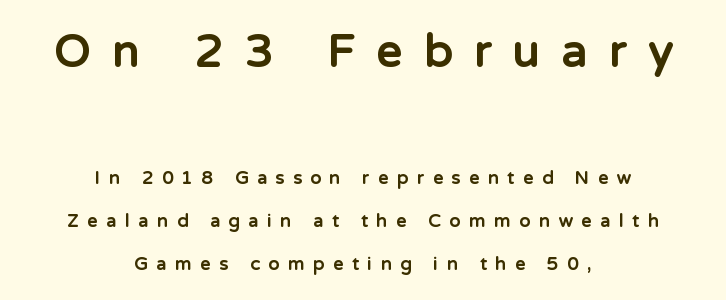
{"serif": "no", "italic": "no", "bold": "yes", "weight": "bold", "width": "normal", "stroke_contrast": "low", "x_height": "medium", "monospaced": "no", "underline": "no", "align": "center", "line_spacing": "loose", "line_spacing_ratio": 2.38, "letter_spacing": "wide", "letter_spacing_em": 0.48, "larger_block": "first", "size_ratio": 2.5, "glyph_px": 45}
